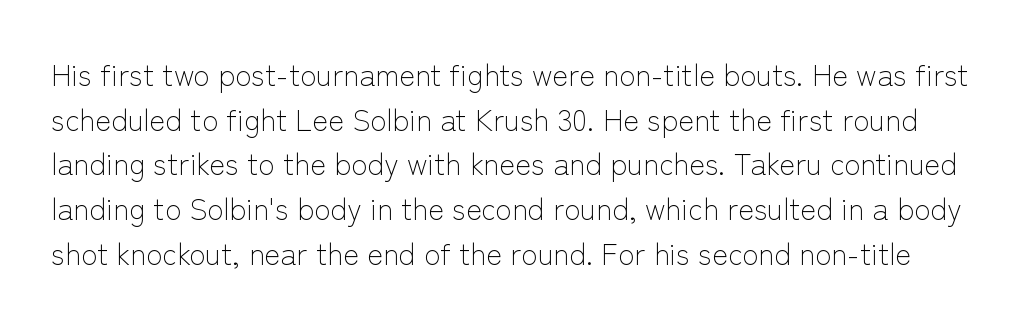
{"serif": "no", "italic": "no", "bold": "no", "weight": "light", "width": "normal", "stroke_contrast": "low", "x_height": "medium", "monospaced": "no", "underline": "no", "line_spacing": "normal", "line_spacing_ratio": 1.49, "letter_spacing": "normal", "letter_spacing_em": 0.0, "glyph_px": 30}
